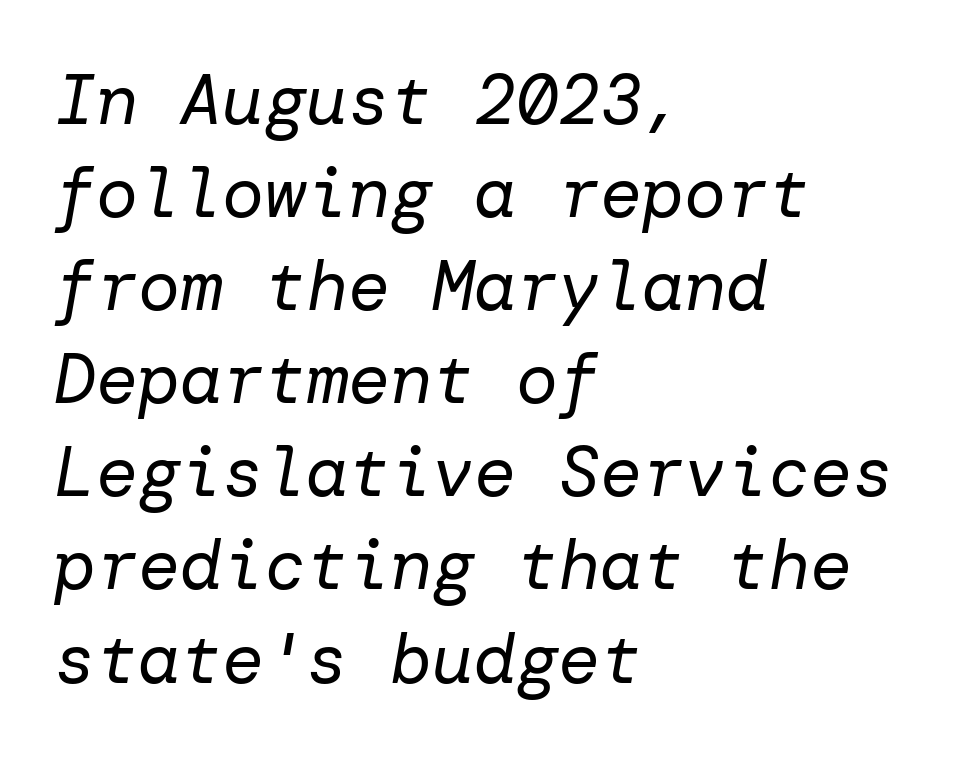
Q: Is the text bold? A: No.
Q: Is the text italic (slanted)? A: Yes, it leans right by about 10 degrees.
Q: Is the text underlined? A: No.
Q: How is the paragraph aligned? A: Left-aligned.
Q: Is the spacing between letters normal or unusually wide? A: Normal.
Q: Is the spacing between lines tight, normal or loose? A: Normal.
Q: Width (condensed, normal, or wide)? A: Normal.
Q: Stroke contrast? A: Low.
Q: x-height? A: Medium.
